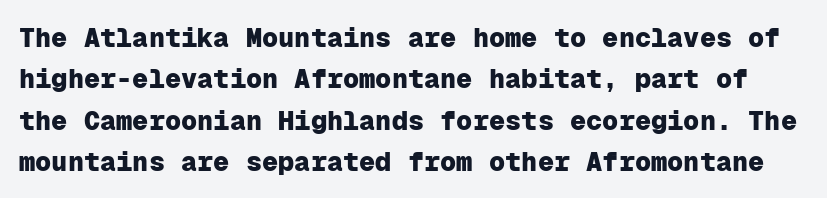
{"italic": "no", "bold": "yes", "underline": "no", "line_spacing": "normal", "line_spacing_ratio": 1.53, "letter_spacing": "normal", "letter_spacing_em": 0.0, "glyph_px": 27}
